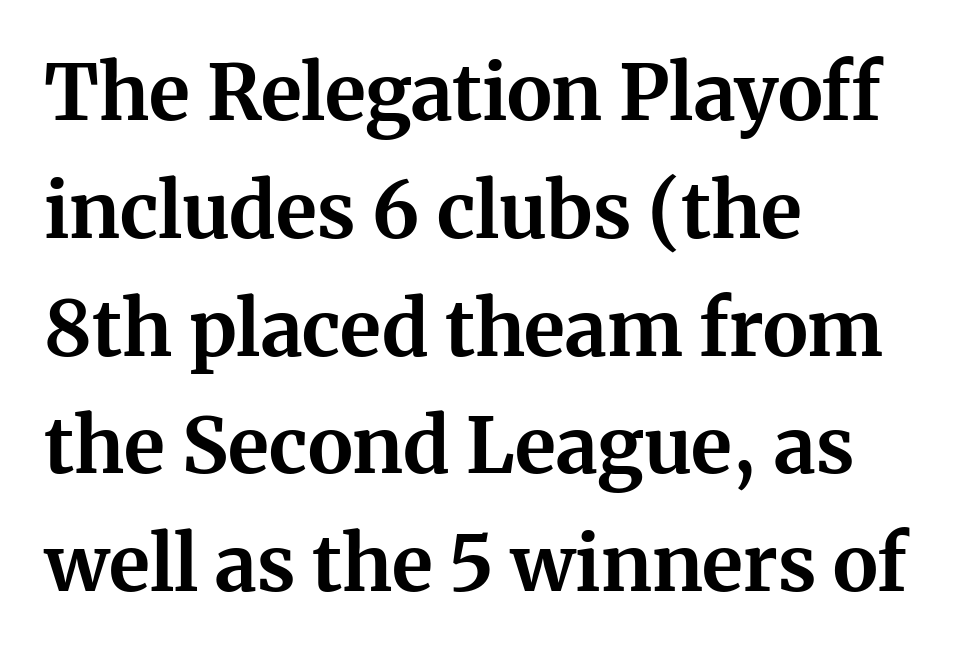
Q: Is the text bold? A: Yes.
Q: Is the text italic (slanted)? A: No, it is upright.
Q: Is the typeface a serif or a sans-serif typeface? A: Serif.
Q: Is the text underlined? A: No.
Q: How is the paragraph aligned? A: Left-aligned.
Q: Is the spacing between letters normal or unusually wide? A: Normal.
Q: Is the spacing between lines tight, normal or loose? A: Normal.
Q: Width (condensed, normal, or wide)? A: Normal.
Q: Stroke contrast? A: Medium.
Q: x-height? A: Medium.
Q: Monospaced? A: No.
